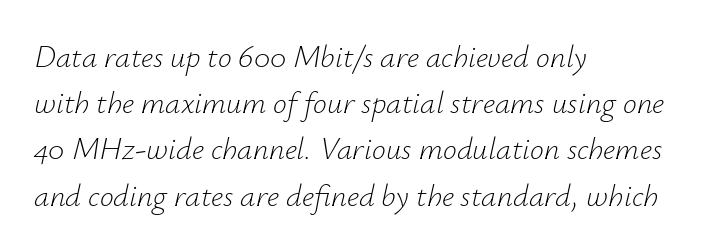
The image shows 31 px light type, italic (leaning right); set left-aligned, normal line spacing (1.49x), normal letter spacing, not underlined; low stroke contrast and a small x-height.
